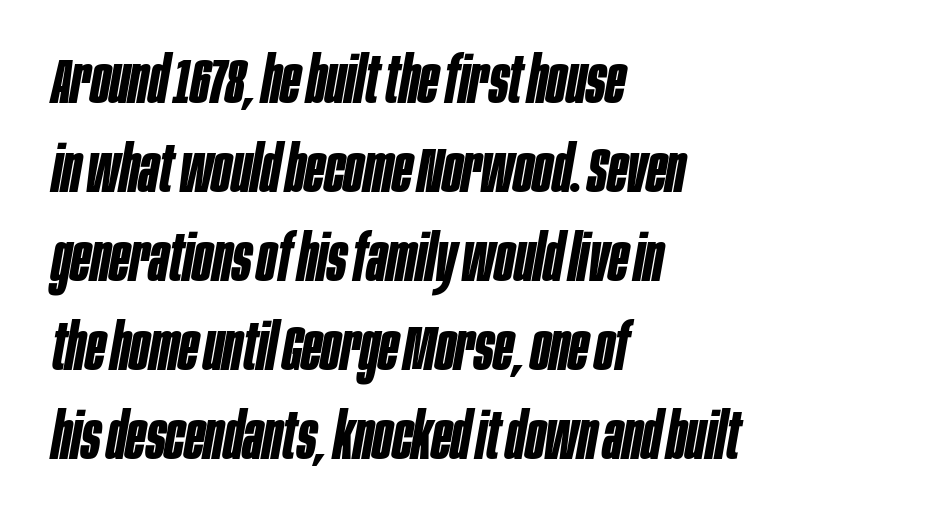
{"italic": "yes", "lean": "right", "slant_degrees": 10, "bold": "yes", "weight": "bold", "width": "condensed", "stroke_contrast": "low", "x_height": "large", "monospaced": "no", "underline": "no", "align": "left", "line_spacing": "normal", "line_spacing_ratio": 1.39, "letter_spacing": "normal", "letter_spacing_em": 0.0, "glyph_px": 64}
